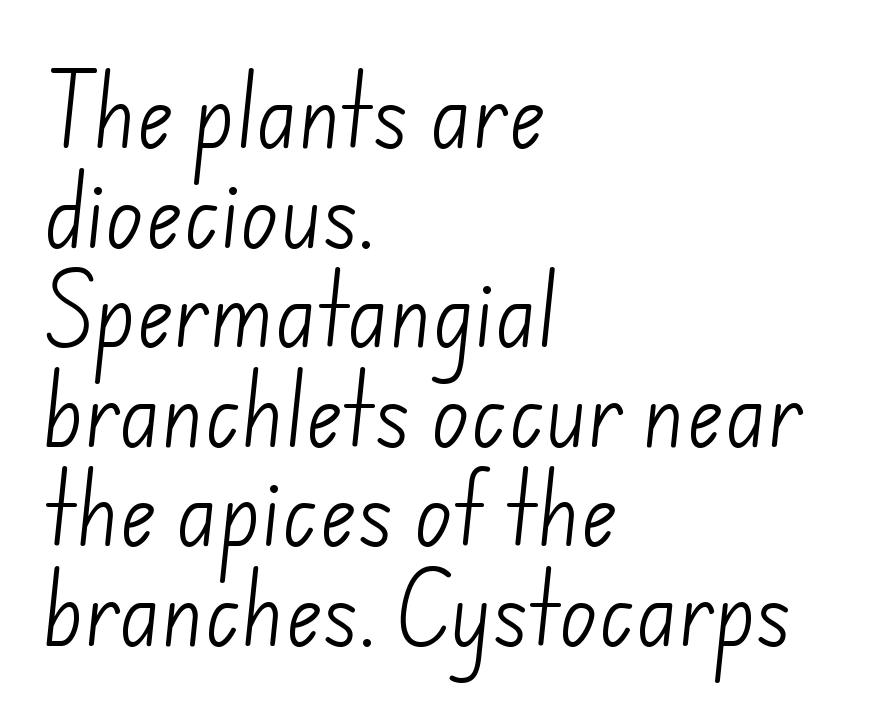
Is the block centered? No — it sits flush against the left margin. Here the designer chose a conventional face with non-uniform glyph widths. Nothing heavy about these letters — not bold at all. Each row of text sits above clean, open space. Vertically, the passage feels balanced, rows spaced as you'd expect.
